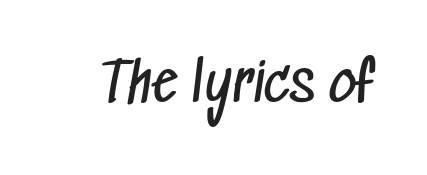
{"serif": "no", "bold": "no", "weight": "regular", "width": "condensed", "stroke_contrast": "low", "x_height": "medium", "monospaced": "no", "underline": "no", "letter_spacing": "normal", "letter_spacing_em": 0.0, "glyph_px": 53}
